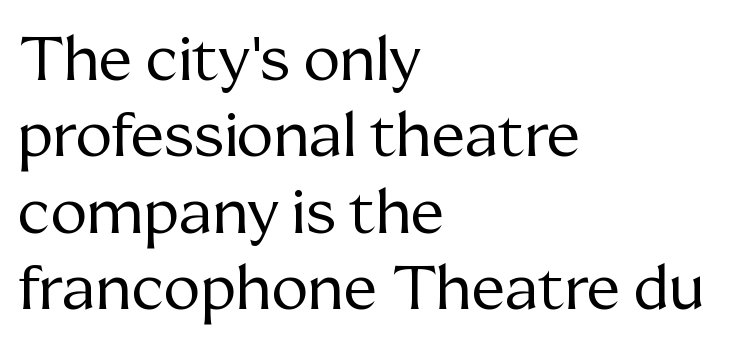
The image shows 62 px regular-weight serif type, upright; set left-aligned, line spacing 1.23x, normal letter spacing, not underlined; medium stroke contrast and a medium x-height.
